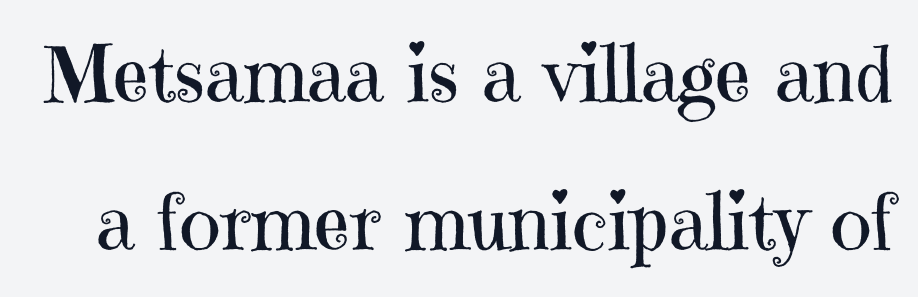
Q: Is the text bold? A: No.
Q: Is the text italic (slanted)? A: No, it is upright.
Q: Is the typeface a serif or a sans-serif typeface? A: Serif.
Q: Is the text underlined? A: No.
Q: Is the spacing between letters normal or unusually wide? A: Normal.
Q: Is the spacing between lines tight, normal or loose? A: Loose.
Q: Width (condensed, normal, or wide)? A: Normal.
Q: Stroke contrast? A: High.
Q: x-height? A: Medium.
Q: Monospaced? A: No.
